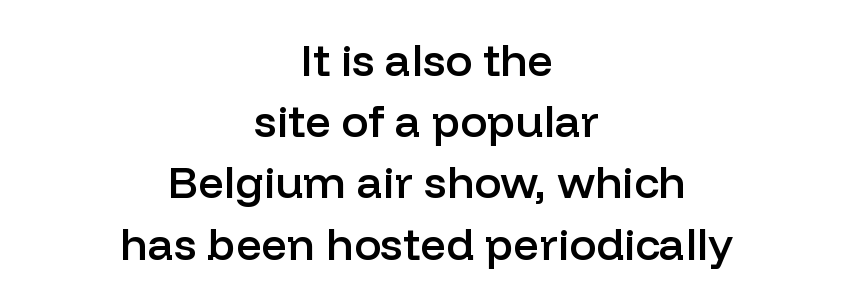
Q: Is the text bold? A: Semi-bold.
Q: Is the text italic (slanted)? A: No, it is upright.
Q: Is the typeface a serif or a sans-serif typeface? A: Sans-serif.
Q: Is the text underlined? A: No.
Q: How is the paragraph aligned? A: Centered.
Q: Is the spacing between letters normal or unusually wide? A: Normal.
Q: Is the spacing between lines tight, normal or loose? A: Normal.
Q: Width (condensed, normal, or wide)? A: Normal.
Q: Stroke contrast? A: Low.
Q: x-height? A: Medium.
Q: Monospaced? A: No.
